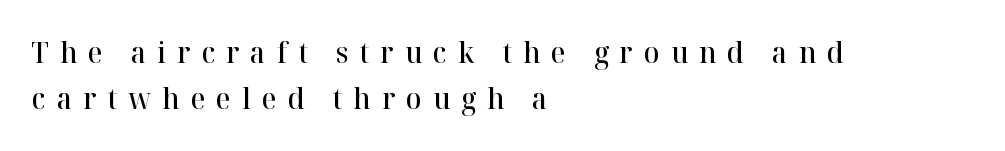
The image shows 29 px semibold serif type, upright; set left-aligned, normal line spacing (1.59x), unusually wide letter spacing (+0.38 em), not underlined; high stroke contrast and a medium x-height.
